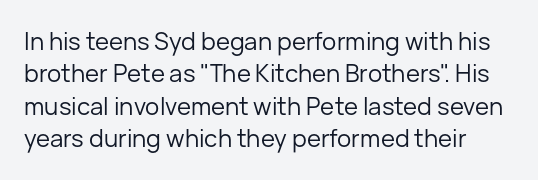
{"italic": "no", "bold": "no", "underline": "no", "line_spacing": "normal", "line_spacing_ratio": 1.35, "letter_spacing": "normal", "letter_spacing_em": 0.0, "glyph_px": 24}
